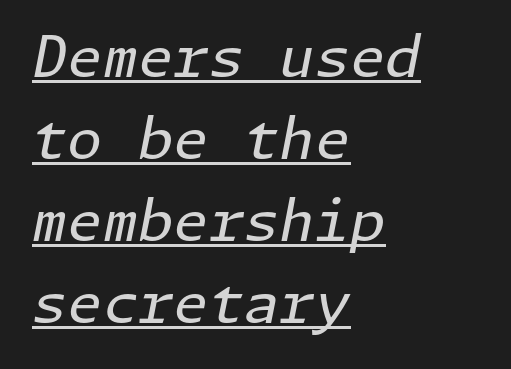
Q: Is the text bold? A: No.
Q: Is the text italic (slanted)? A: Yes, it leans right by about 11 degrees.
Q: Is the text underlined? A: Yes.
Q: How is the paragraph aligned? A: Left-aligned.
Q: Is the spacing between letters normal or unusually wide? A: Normal.
Q: Is the spacing between lines tight, normal or loose? A: Normal.
Q: Width (condensed, normal, or wide)? A: Normal.
Q: Stroke contrast? A: Low.
Q: x-height? A: Medium.
